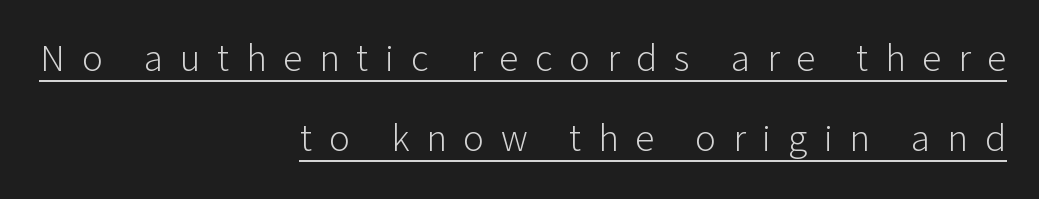
Q: Is the text bold? A: No.
Q: Is the text italic (slanted)? A: No, it is upright.
Q: Is the typeface a serif or a sans-serif typeface? A: Sans-serif.
Q: Is the text underlined? A: Yes.
Q: How is the paragraph aligned? A: Right-aligned.
Q: Is the spacing between letters normal or unusually wide? A: Unusually wide.
Q: Is the spacing between lines tight, normal or loose? A: Loose.
Q: Width (condensed, normal, or wide)? A: Normal.
Q: Stroke contrast? A: Low.
Q: x-height? A: Medium.
Q: Monospaced? A: No.
